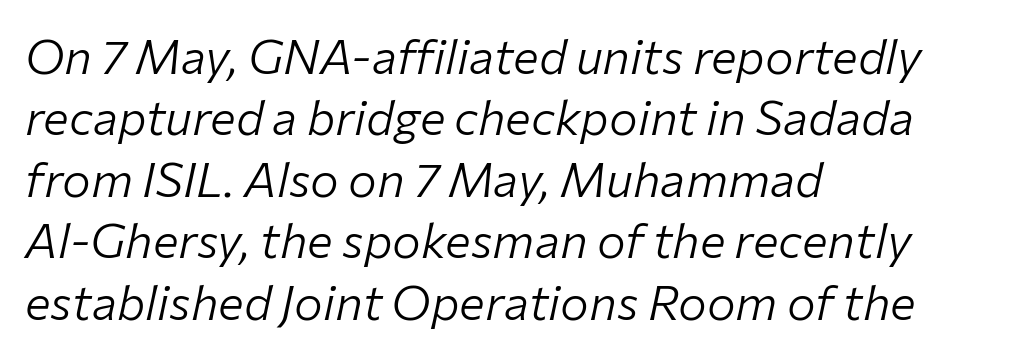
The image shows 48 px light type, italic (leaning right); set left-aligned, normal line spacing (1.28x), normal letter spacing, not underlined; low stroke contrast and a medium x-height.
